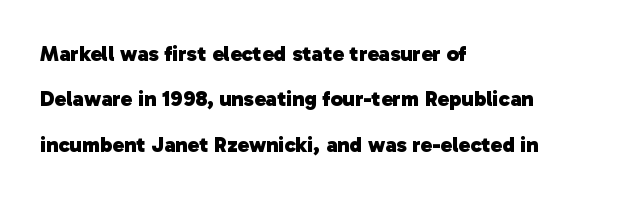
The image shows 22 px bold type; set left-aligned, loose line spacing (2.06x), normal letter spacing, not underlined.
